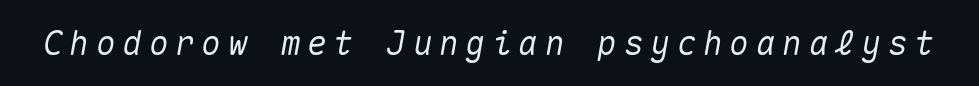
The image shows 33 px text type, italic (leaning right), monospaced; set unusually wide letter spacing (+0.2 em), not underlined; medium stroke contrast and a medium x-height.
